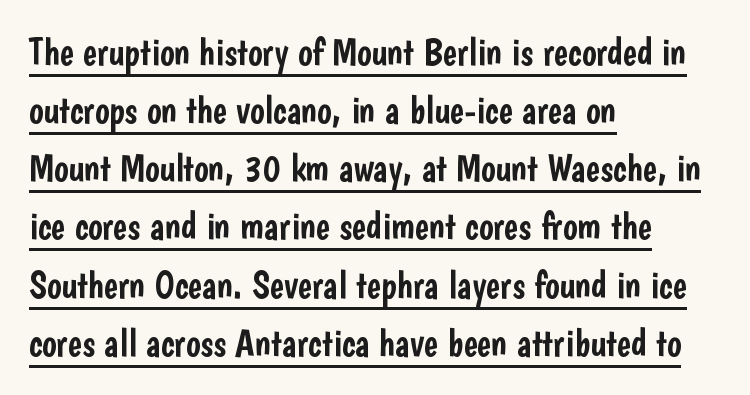
The image shows 38 px condensed sans-serif type, upright; set left-aligned, normal line spacing (1.53x), normal letter spacing, underlined; low stroke contrast and a medium x-height.
